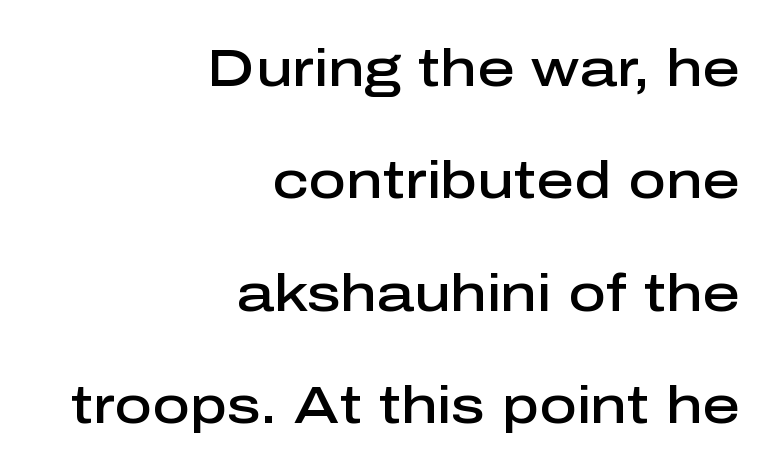
{"serif": "no", "italic": "no", "bold": "semi", "weight": "semibold", "width": "normal", "stroke_contrast": "low", "x_height": "medium", "monospaced": "no", "underline": "no", "align": "right", "line_spacing": "loose", "line_spacing_ratio": 2.16, "letter_spacing": "normal", "letter_spacing_em": 0.0, "glyph_px": 52}
